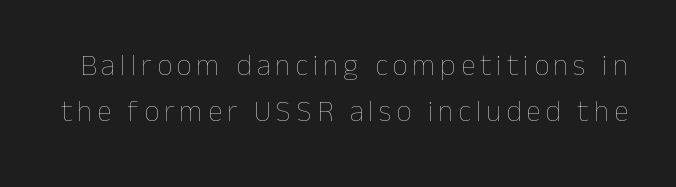
The image shows 30 px thin type, upright; set normal line spacing (1.52x), not underlined; low stroke contrast and a medium x-height.
